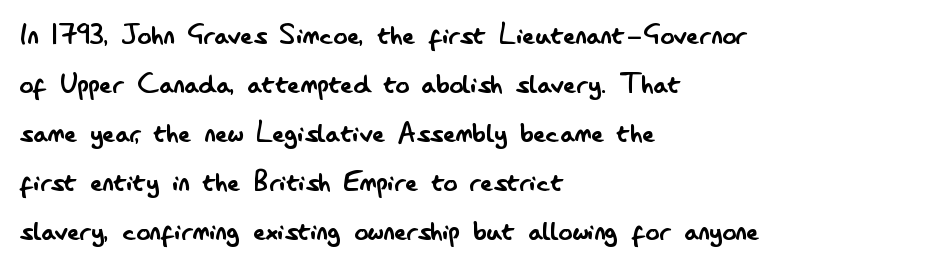
Q: Is the text bold? A: No.
Q: Is the text italic (slanted)? A: No, it is upright.
Q: Is the typeface a serif or a sans-serif typeface? A: Sans-serif.
Q: Is the text underlined? A: No.
Q: How is the paragraph aligned? A: Left-aligned.
Q: Is the spacing between letters normal or unusually wide? A: Normal.
Q: Is the spacing between lines tight, normal or loose? A: Normal.
Q: Width (condensed, normal, or wide)? A: Condensed.
Q: Stroke contrast? A: Low.
Q: x-height? A: Small.
Q: Monospaced? A: No.
